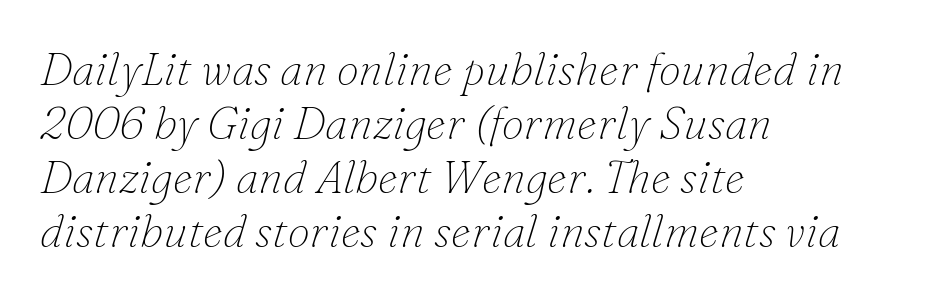
{"serif": "yes", "italic": "yes", "lean": "right", "slant_degrees": 16, "bold": "no", "weight": "thin", "width": "normal", "stroke_contrast": "low", "x_height": "small", "monospaced": "no", "underline": "no", "align": "left", "line_spacing_ratio": 1.2, "letter_spacing": "normal", "letter_spacing_em": 0.0, "glyph_px": 45}
